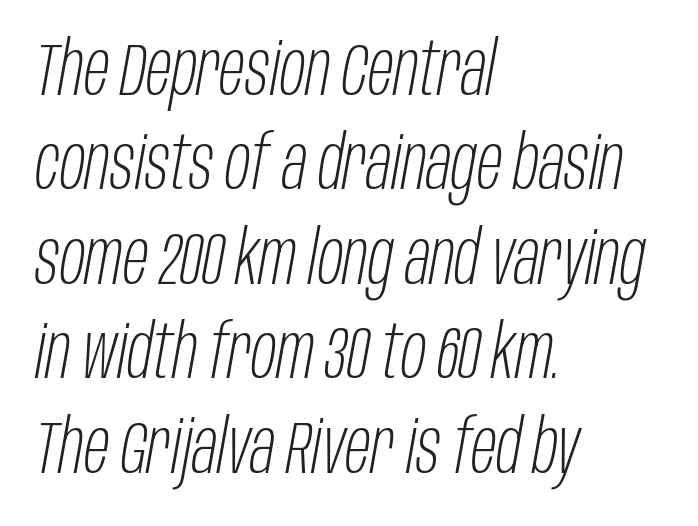
Q: Is the text bold? A: No.
Q: Is the text italic (slanted)? A: Yes, it leans right by about 10 degrees.
Q: Is the text underlined? A: No.
Q: How is the paragraph aligned? A: Left-aligned.
Q: Is the spacing between letters normal or unusually wide? A: Normal.
Q: Is the spacing between lines tight, normal or loose? A: Normal.
Q: Width (condensed, normal, or wide)? A: Condensed.
Q: Stroke contrast? A: Low.
Q: x-height? A: Large.
Q: Monospaced? A: No.
